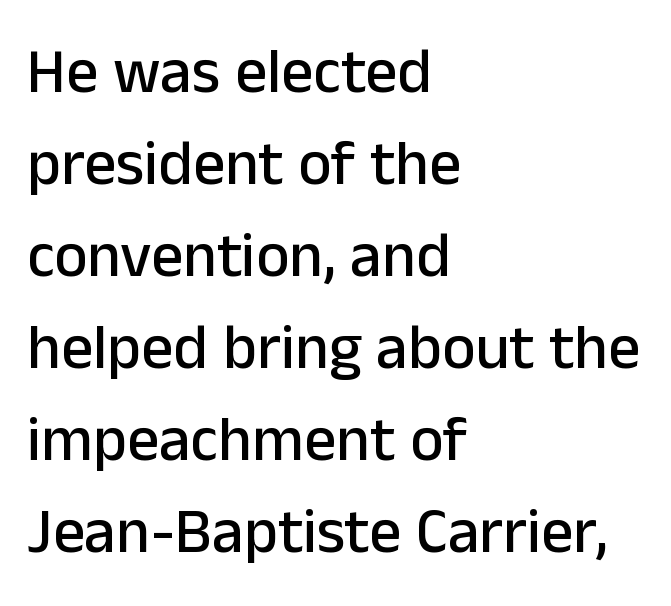
The image shows 63 px sans-serif type, upright; set left-aligned, normal line spacing (1.46x), normal letter spacing, not underlined; low stroke contrast and a medium x-height.
